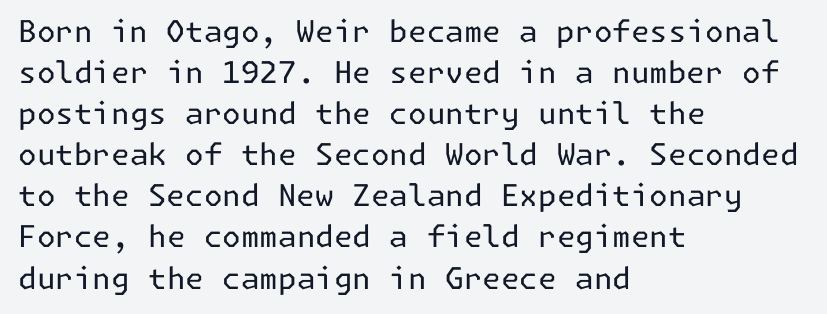
The image shows 30 px regular-weight sans-serif type, upright; set left-aligned, normal line spacing (1.37x), normal letter spacing, not underlined; low stroke contrast and a medium x-height.
